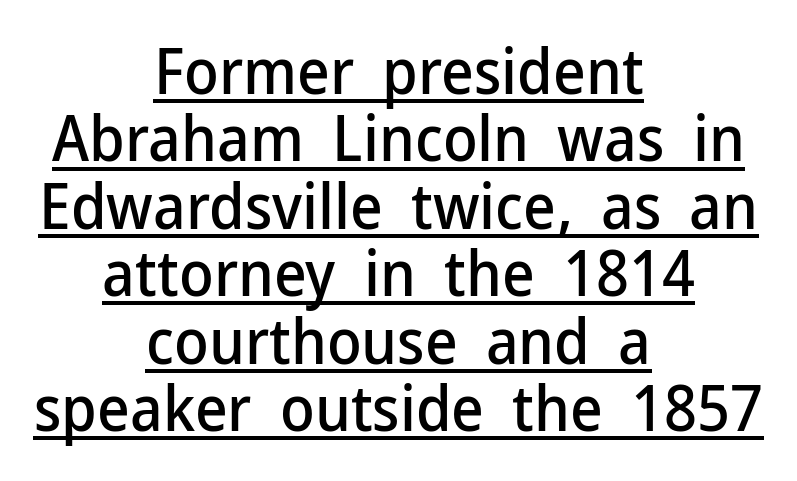
{"serif": "no", "italic": "no", "width": "normal", "stroke_contrast": "low", "x_height": "medium", "monospaced": "no", "underline": "yes", "align": "center", "line_spacing": "tight", "line_spacing_ratio": 1.07, "letter_spacing": "normal", "letter_spacing_em": 0.0, "glyph_px": 63}
